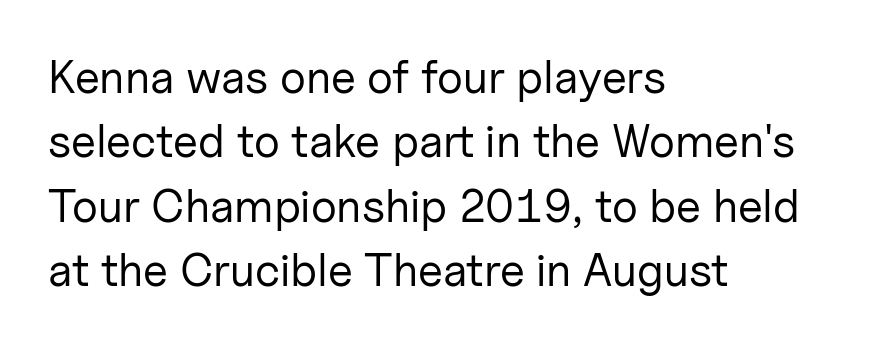
Notice how descenders clear the ascenders below comfortably — that's standard leading. Stem width sits at or under what a default text font uses. The strip under each line holds only bare page. Is the letter spacing exaggerated? No — it looks like the ordinary default.
